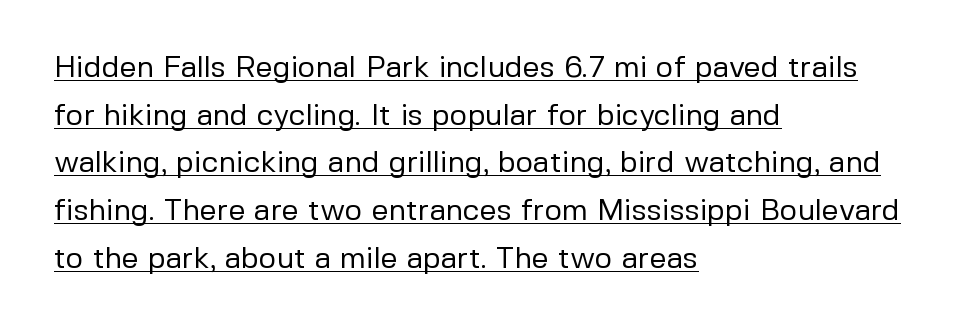
Q: Is the text bold? A: No.
Q: Is the text italic (slanted)? A: No, it is upright.
Q: Is the typeface a serif or a sans-serif typeface? A: Sans-serif.
Q: Is the text underlined? A: Yes.
Q: How is the paragraph aligned? A: Left-aligned.
Q: Is the spacing between letters normal or unusually wide? A: Normal.
Q: Is the spacing between lines tight, normal or loose? A: Normal.
Q: Width (condensed, normal, or wide)? A: Normal.
Q: Stroke contrast? A: Low.
Q: x-height? A: Medium.
Q: Monospaced? A: No.
